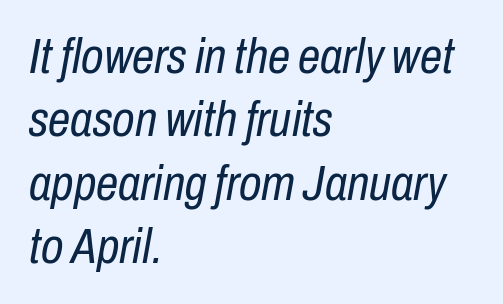
The image shows 50 px regular-weight, condensed type, italic (leaning right); set left-aligned, normal line spacing (1.27x), normal letter spacing, not underlined; low stroke contrast and a medium x-height.
